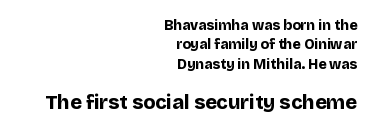
The image shows 20 px bold type, upright; set right-aligned, normal line spacing (1.39x), normal letter spacing, not underlined; the second (bottom) block is 1.43x larger.
